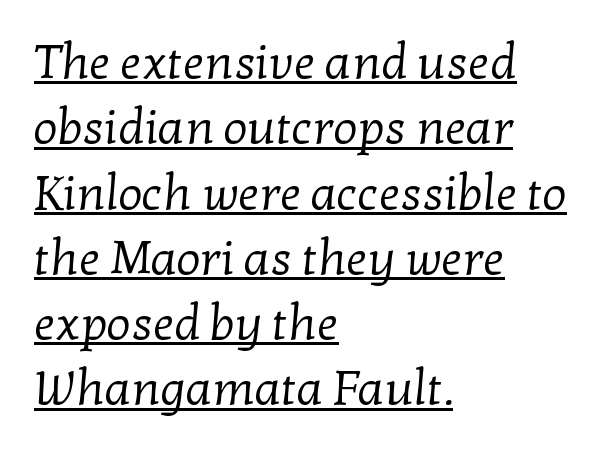
The image shows 48 px regular-weight serif type; set left-aligned, normal line spacing (1.36x), normal letter spacing, underlined; low stroke contrast and a medium x-height.
